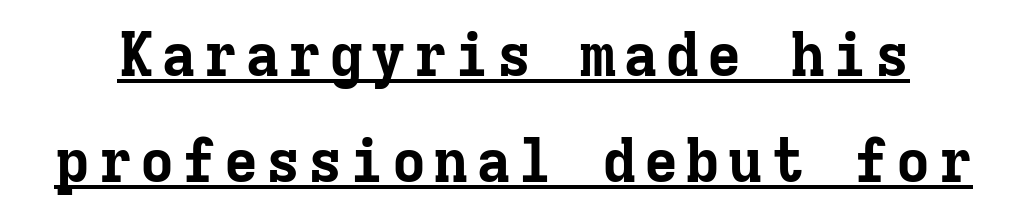
{"serif": "yes", "italic": "no", "bold": "yes", "weight": "bold", "width": "normal", "stroke_contrast": "low", "x_height": "medium", "monospaced": "yes", "underline": "yes", "line_spacing_ratio": 1.76, "glyph_px": 60}
